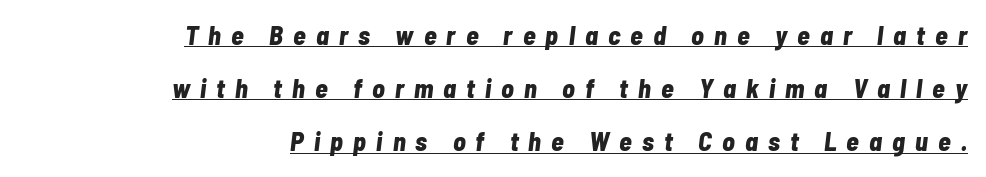
{"italic": "yes", "lean": "right", "slant_degrees": 7, "bold": "yes", "underline": "yes", "align": "right", "line_spacing": "loose", "line_spacing_ratio": 2.04, "letter_spacing": "wide", "letter_spacing_em": 0.39, "glyph_px": 26}
